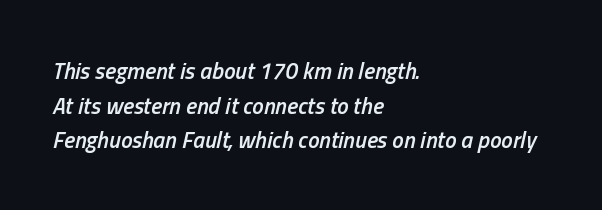
The image shows 23 px text type, italic (leaning right); set left-aligned, normal line spacing (1.51x), normal letter spacing, not underlined.
